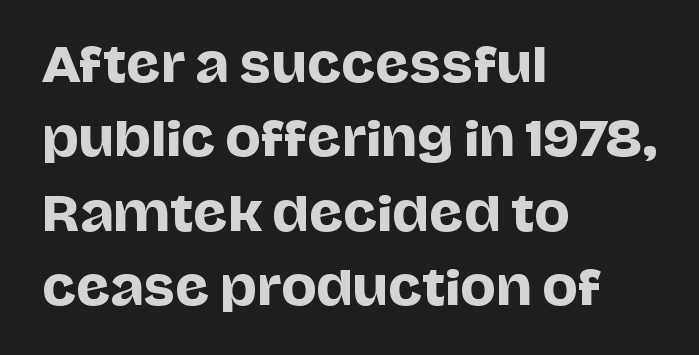
These lines are rendered in a variable-pitch font. The space between consecutive lines is moderate. Honestly, the letter spacing is just normal — you wouldn't notice it. No feet cap the strokes, marking this as sans-serif type. Italic: no, the glyphs are upright roman. Has an underline been added? It has not.
